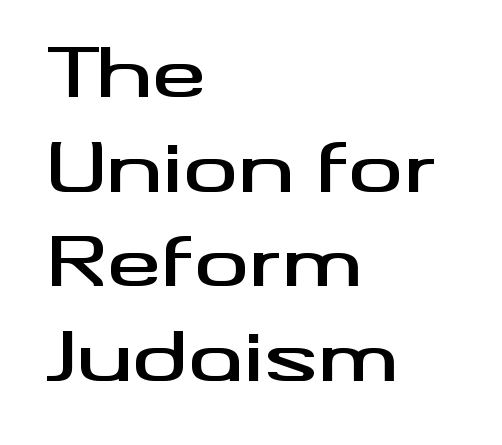
Q: Is the text italic (slanted)? A: No, it is upright.
Q: Is the typeface a serif or a sans-serif typeface? A: Sans-serif.
Q: Is the text underlined? A: No.
Q: How is the paragraph aligned? A: Left-aligned.
Q: Is the spacing between letters normal or unusually wide? A: Normal.
Q: Is the spacing between lines tight, normal or loose? A: Normal.
Q: Width (condensed, normal, or wide)? A: Wide.
Q: Stroke contrast? A: Medium.
Q: x-height? A: Small.
Q: Monospaced? A: No.
